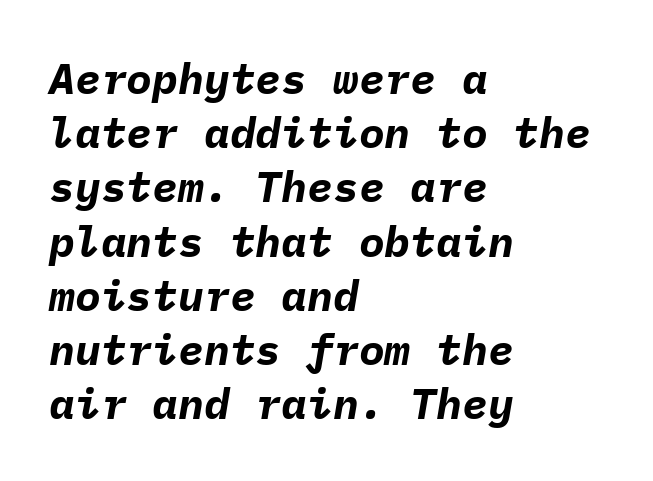
A full-strength bold gives these letters their thick strokes. The strip under each line holds only bare page. The axis of the letterforms is tilted away from vertical. Each word holds together tightly as a unit, with standard inter-letter gaps. The rendering uses a moderate line-height, typical for paragraphs.
